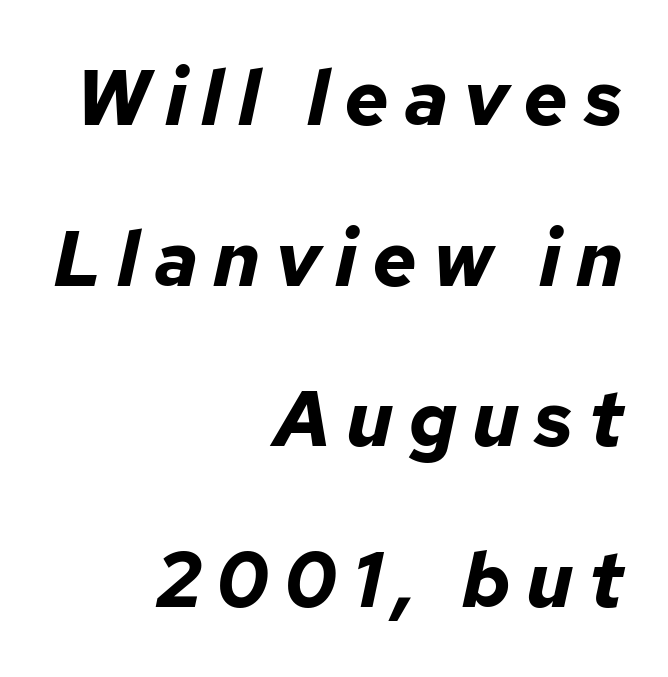
{"italic": "yes", "lean": "right", "slant_degrees": 12, "bold": "yes", "weight": "bold", "width": "normal", "stroke_contrast": "low", "x_height": "medium", "monospaced": "no", "underline": "no", "align": "right", "line_spacing": "loose", "line_spacing_ratio": 2.06, "glyph_px": 78}
